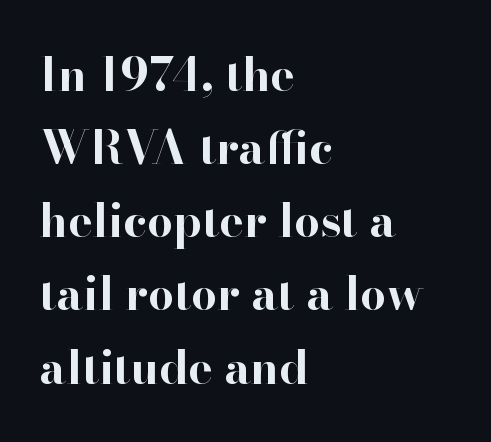
The image shows 46 px bold serif type, upright; set left-aligned, normal line spacing (1.59x), normal letter spacing, not underlined; high stroke contrast and a small x-height.
